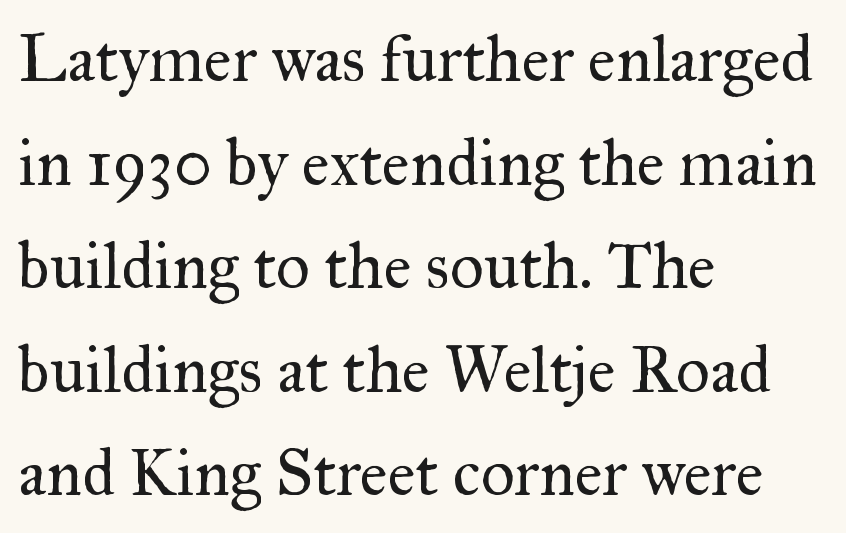
What's the leading like? Ordinary, nothing unusual. This reads as an unemphasized weight, regular at the heaviest. You could not count columns in this text — the font is proportionally spaced. Short and long lines alike share a common starting point at left. Notice how the stems are strictly vertical — no italics here. The glyphs are unaccompanied by any horizontal stroke below them.
